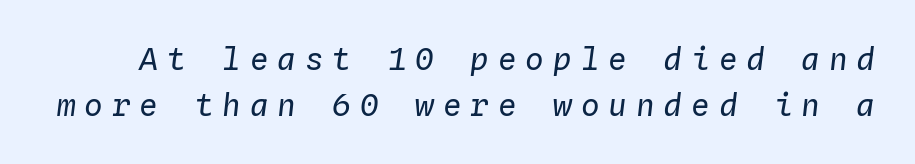
{"italic": "yes", "lean": "right", "slant_degrees": 4, "bold": "no", "weight": "regular", "width": "normal", "stroke_contrast": "low", "x_height": "medium", "monospaced": "yes", "underline": "no", "line_spacing": "normal", "line_spacing_ratio": 1.47, "letter_spacing": "wide", "letter_spacing_em": 0.29, "glyph_px": 31}
